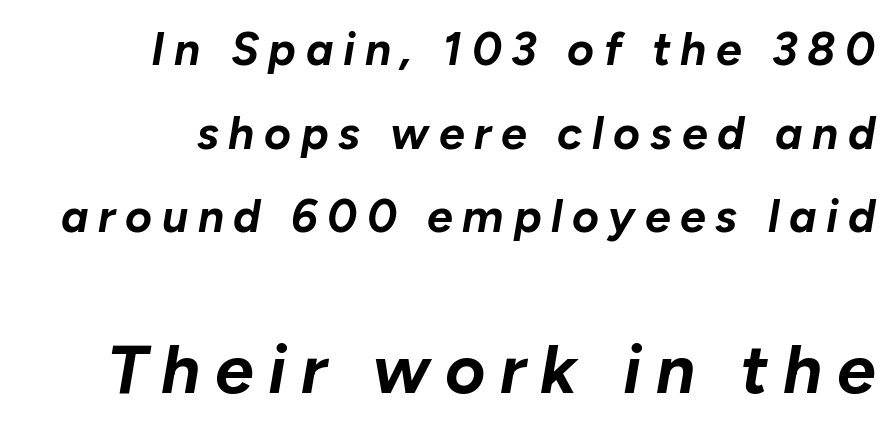
Q: Is the text bold? A: Yes.
Q: Is the text italic (slanted)? A: Yes, it leans right by about 10 degrees.
Q: Is the text underlined? A: No.
Q: How is the paragraph aligned? A: Right-aligned.
Q: Is the spacing between letters normal or unusually wide? A: Unusually wide.
Q: Which block of text is set in a larger size, the first (top) or the second (bottom)? A: The second (bottom) one.
Q: Width (condensed, normal, or wide)? A: Normal.
Q: Stroke contrast? A: Low.
Q: x-height? A: Medium.
Q: Monospaced? A: No.
